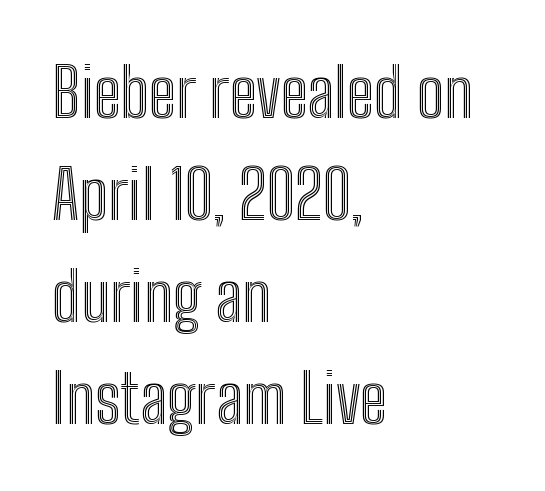
{"italic": "no", "width": "condensed", "x_height": "medium", "monospaced": "no", "underline": "no", "align": "left", "line_spacing": "normal", "line_spacing_ratio": 1.52, "letter_spacing": "normal", "letter_spacing_em": 0.0, "glyph_px": 67}
